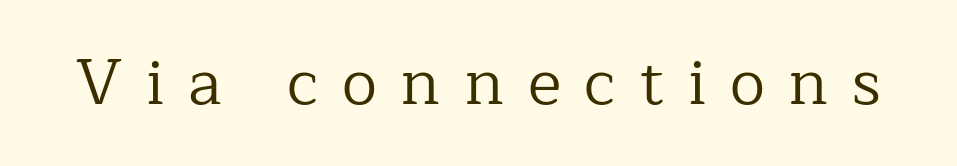
The image shows 64 px regular-weight serif type, upright; set unusually wide letter spacing (+0.37 em), not underlined; low stroke contrast and a medium x-height.
